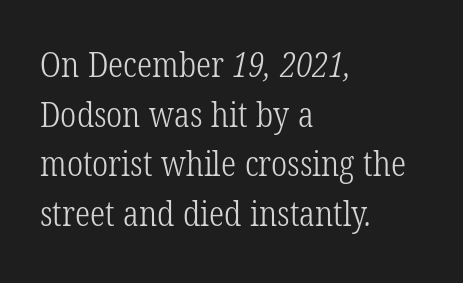
{"serif": "yes", "bold": "no", "weight": "light", "width": "condensed", "stroke_contrast": "low", "x_height": "medium", "monospaced": "no", "underline": "no", "align": "left", "line_spacing": "normal", "line_spacing_ratio": 1.46, "letter_spacing": "normal", "letter_spacing_em": 0.0, "glyph_px": 34}
